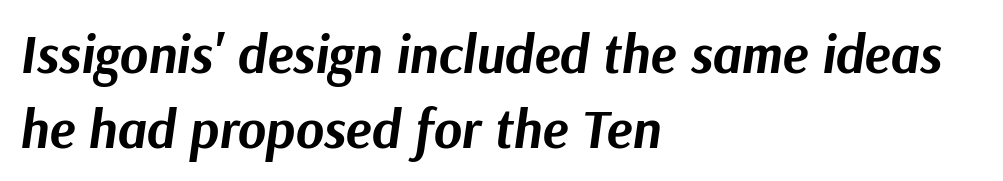
Visually the block forms a straight wall on the left and a jagged coastline on the right. Compared with ordinary roman type, these characters are visibly tilted. The sample has been set heavy, in full bold. A bare baseline throughout the passage.
